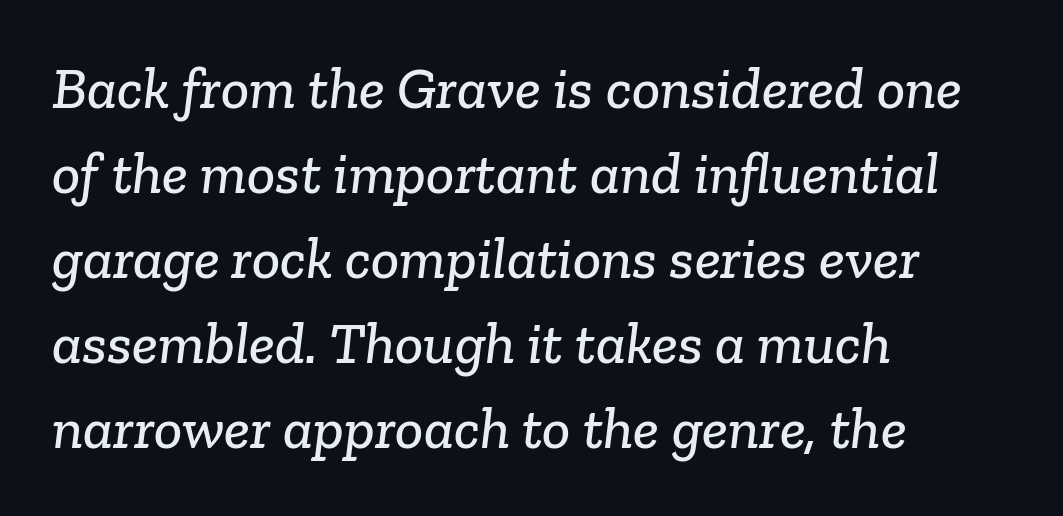
{"serif": "yes", "width": "normal", "stroke_contrast": "low", "x_height": "medium", "monospaced": "no", "underline": "no", "align": "left", "line_spacing": "normal", "line_spacing_ratio": 1.44, "letter_spacing": "normal", "letter_spacing_em": 0.0, "glyph_px": 59}
